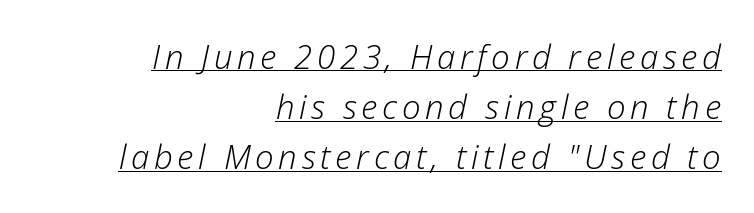
The rendering uses natural spacing where letterforms have individual widths. These lines stack with their right ends in a neat column. Rows of type keep a routine distance in the vertical direction. Is this a heavy cut? Hardly; it is regular or lighter.
